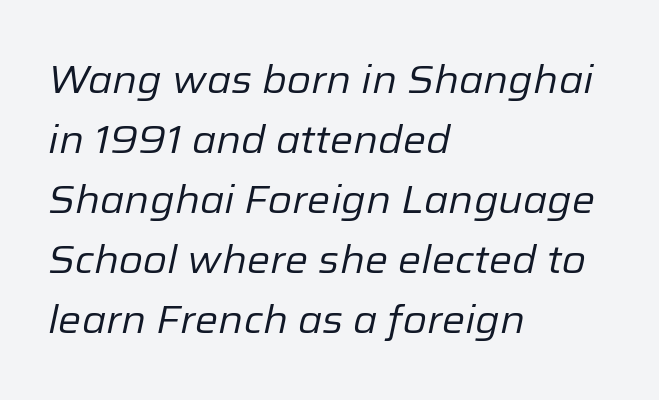
Glance below the letters and you will spot only blank space. This sample is left-justified, so line endings fall wherever the words run out. Leading matches the norm, producing a regular column. Caption: standard tracking, unaltered.
